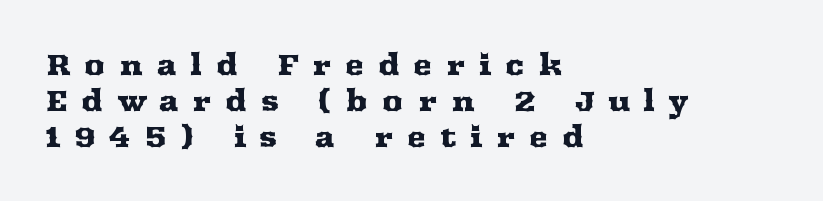
{"serif": "yes", "italic": "no", "width": "wide", "stroke_contrast": "medium", "x_height": "medium", "monospaced": "no", "underline": "no", "align": "left", "line_spacing_ratio": 1.24, "letter_spacing": "wide", "letter_spacing_em": 0.47, "glyph_px": 29}
